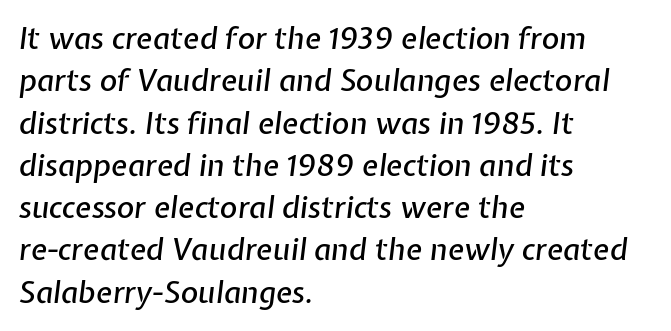
Nothing unusual about the tracking: characters are spaced as the font intends. A bare baseline throughout the passage. Each letter keeps its own natural width here, so spacing adapts to shape. The paragraph shown leans on its left margin. Looking at the ascenders, they clearly lean. This sample keeps an unexceptional amount of space between lines.
